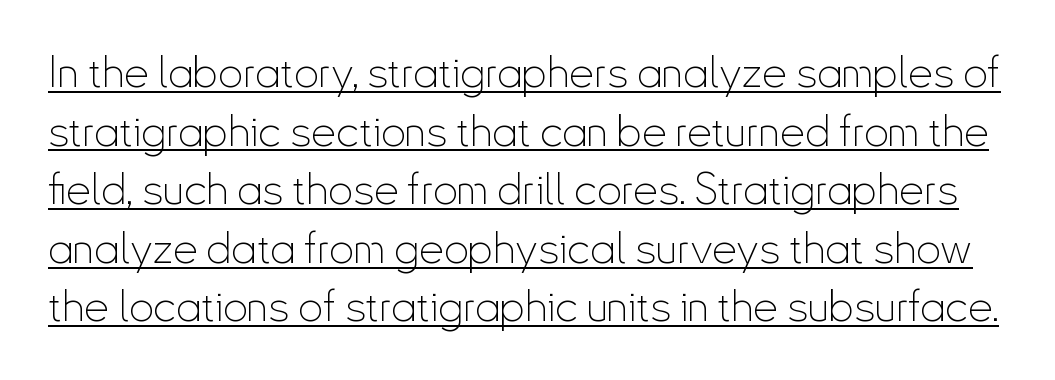
Serifs: no, the terminals of the letterforms are clean. The rendering uses natural spacing where letterforms have individual widths. The typography opts for an upright posture over an oblique one. Vertically, the passage feels balanced, rows spaced as you'd expect. This reads as an unemphasized weight, regular at the heaviest.
